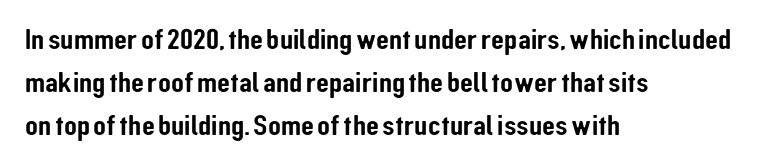
The line-height multiplier appears to be the usual default. Which margin do the lines hug? The left one — the right edge is uneven. Has an underline been added? It has not. The rendering uses natural spacing where letterforms have individual widths. To sum up the face: it is a sans, with no serifs.
